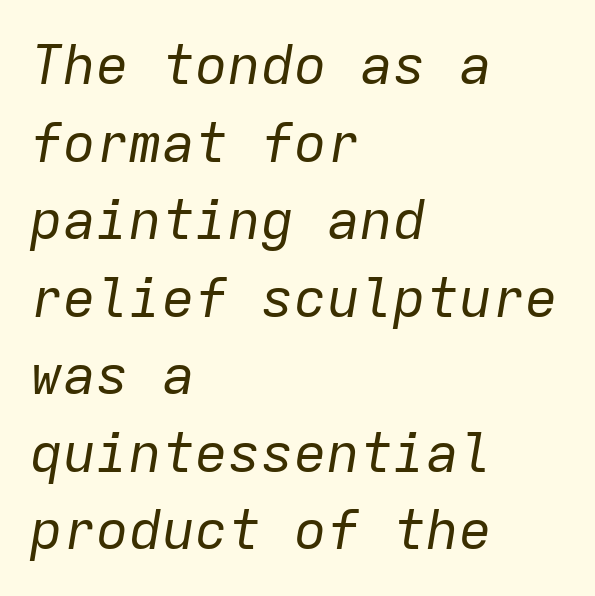
Tracking here is standard; glyphs follow each other at the usual distance. Each stroke keeps to a modest, everyday thickness or less. Monospaced: the letters line up in strict vertical columns. The block of text has a typical density, with ordinary space between rows. This rendering uses left alignment, leaving the right contour irregular. The zone under the glyphs is completely vacant.
